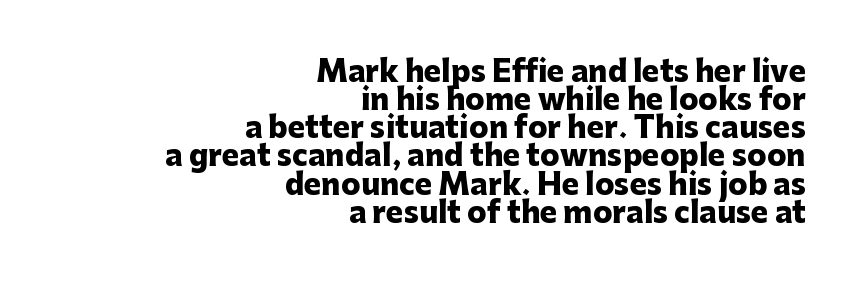
{"serif": "no", "italic": "no", "bold": "yes", "weight": "heavy", "width": "normal", "stroke_contrast": "low", "x_height": "medium", "monospaced": "no", "underline": "no", "align": "right", "line_spacing": "tight", "line_spacing_ratio": 0.97, "letter_spacing": "normal", "letter_spacing_em": 0.0, "glyph_px": 29}
